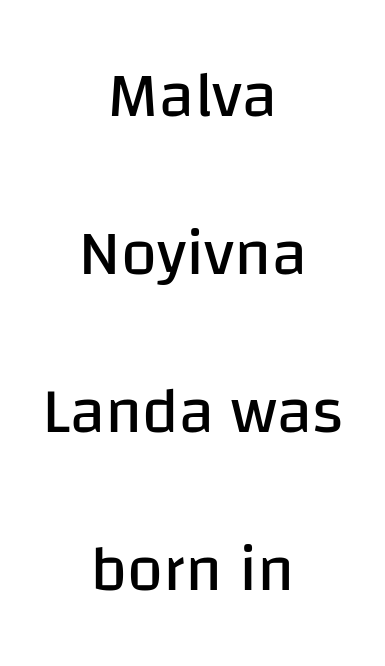
Q: Is the text bold? A: No.
Q: Is the text italic (slanted)? A: No, it is upright.
Q: Is the typeface a serif or a sans-serif typeface? A: Sans-serif.
Q: Is the text underlined? A: No.
Q: How is the paragraph aligned? A: Centered.
Q: Is the spacing between letters normal or unusually wide? A: Normal.
Q: Is the spacing between lines tight, normal or loose? A: Loose.
Q: Width (condensed, normal, or wide)? A: Normal.
Q: Stroke contrast? A: Low.
Q: x-height? A: Large.
Q: Monospaced? A: No.
